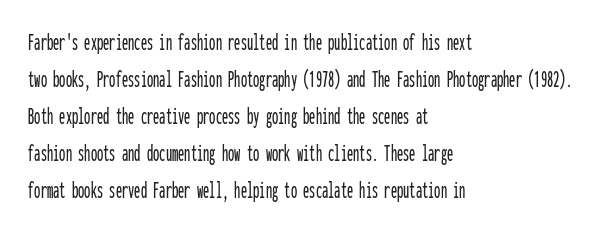
The space beneath each line is pristine and unruled. Compared with typical paragraphs, the rows here are spaced about the same. Notice how the passage keeps a crisp vertical edge on the left only. Short note: letters normally spaced.
